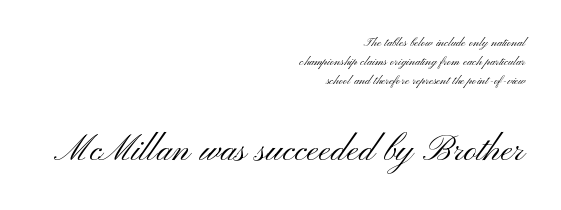
{"serif": "no", "bold": "no", "weight": "light", "width": "wide", "stroke_contrast": "medium", "x_height": "small", "monospaced": "no", "underline": "no", "align": "right", "line_spacing": "normal", "line_spacing_ratio": 1.28, "letter_spacing": "normal", "letter_spacing_em": 0.0, "larger_block": "second", "size_ratio": 3.0, "glyph_px": 45}
